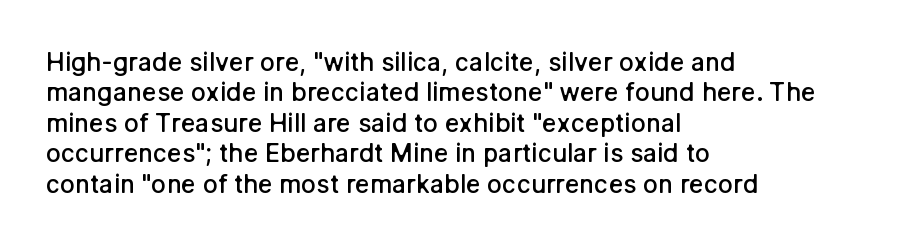
This is moderately heavy type, rendered in semibold. The lines are quadded left. The words here are not underlined. Look at the tracking — it's just the regular setting, nothing added. No italicization has been applied; the sample stays upright.
